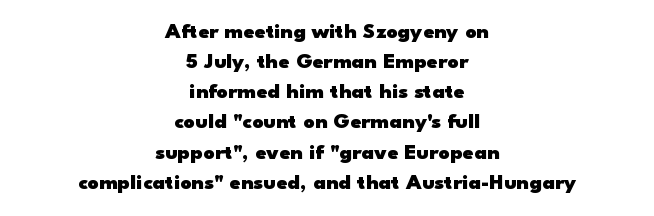
{"italic": "no", "bold": "yes", "underline": "no", "align": "center", "line_spacing": "normal", "line_spacing_ratio": 1.37, "letter_spacing": "normal", "letter_spacing_em": 0.0, "glyph_px": 22}
